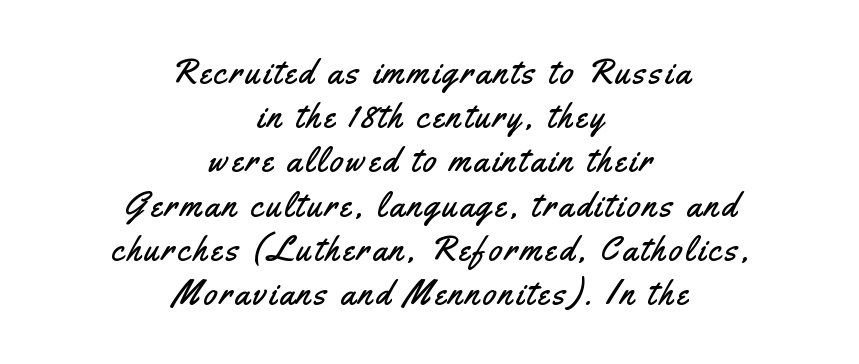
{"serif": "no", "width": "condensed", "stroke_contrast": "medium", "x_height": "small", "monospaced": "no", "underline": "no", "align": "center", "line_spacing": "normal", "line_spacing_ratio": 1.3, "glyph_px": 34}
